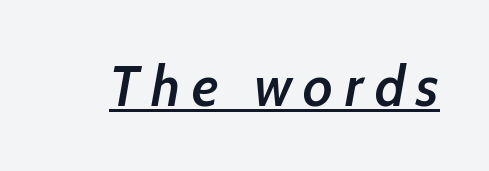
{"italic": "yes", "lean": "right", "slant_degrees": 10, "bold": "semi", "weight": "semibold", "width": "condensed", "stroke_contrast": "low", "x_height": "medium", "monospaced": "no", "underline": "yes", "letter_spacing": "wide", "letter_spacing_em": 0.2, "glyph_px": 58}
